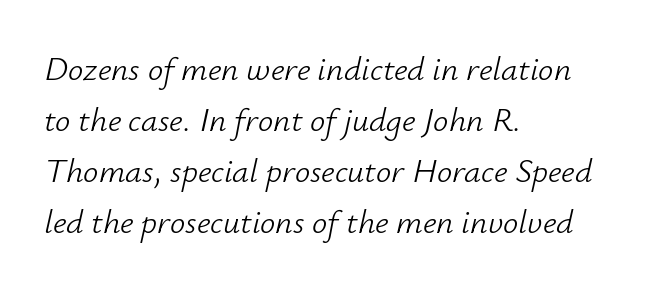
Q: Is the text bold? A: No.
Q: Is the text italic (slanted)? A: Yes, it leans right by about 12 degrees.
Q: Is the text underlined? A: No.
Q: How is the paragraph aligned? A: Left-aligned.
Q: Is the spacing between letters normal or unusually wide? A: Normal.
Q: Is the spacing between lines tight, normal or loose? A: Normal.
Q: Width (condensed, normal, or wide)? A: Normal.
Q: Stroke contrast? A: Low.
Q: x-height? A: Small.
Q: Monospaced? A: No.
